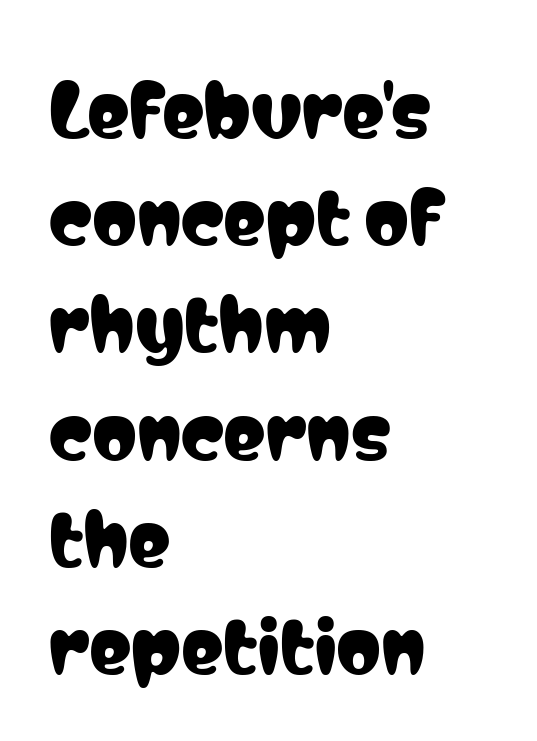
The letters stand upright; this is a roman face. Each new line begins a customary step beneath the previous one. Characters follow at the spacing the type designer built in. This rendering employs a face without finishing strokes, i.e., a sans-serif.
